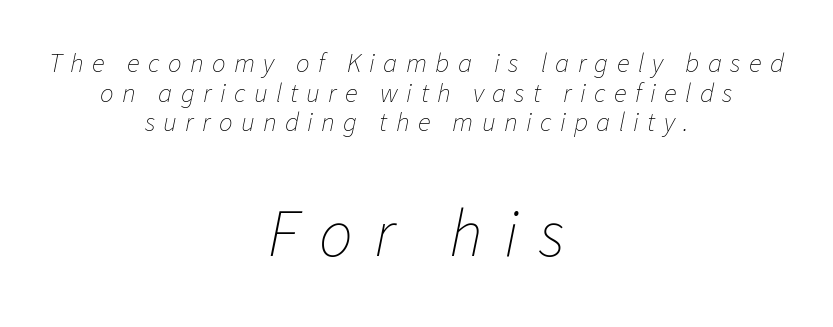
The font's italic variant was chosen for this text. A light-to-regular cut is what we see here. Vertically, the passage feels compressed, each row crowding the next. Words float on clear page, feet unadorned.
